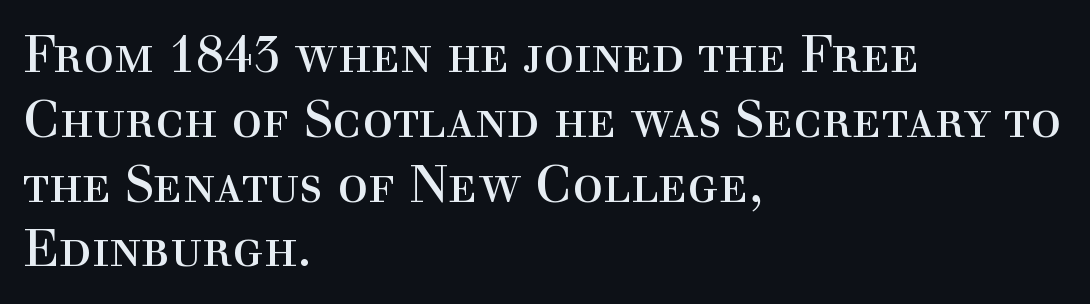
{"serif": "yes", "italic": "no", "bold": "no", "weight": "regular", "width": "normal", "x_height": "medium", "monospaced": "no", "underline": "no", "align": "left", "line_spacing": "normal", "line_spacing_ratio": 1.27, "letter_spacing": "normal", "letter_spacing_em": 0.0, "glyph_px": 51}
